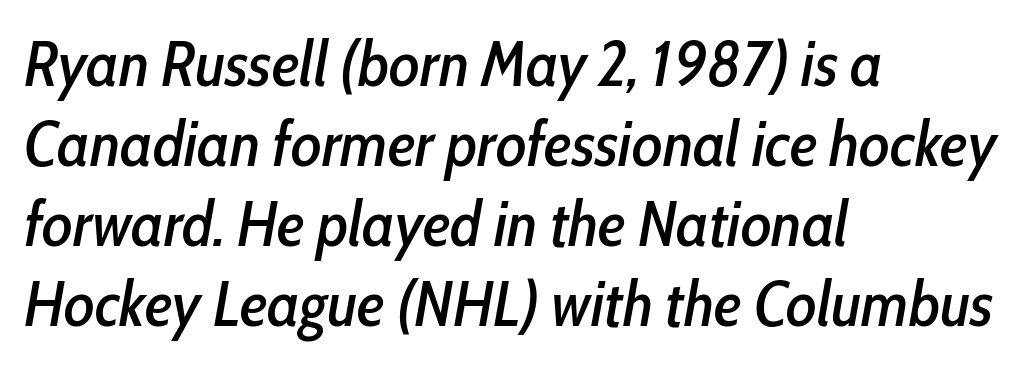
Vertically, the passage feels balanced, rows spaced as you'd expect. Letter spacing: default. These lines are rendered in a variable-pitch font. An italicized treatment has been applied to the whole sample. Layout note: lines flush left. The glyphs are unaccompanied by any horizontal stroke below them.
